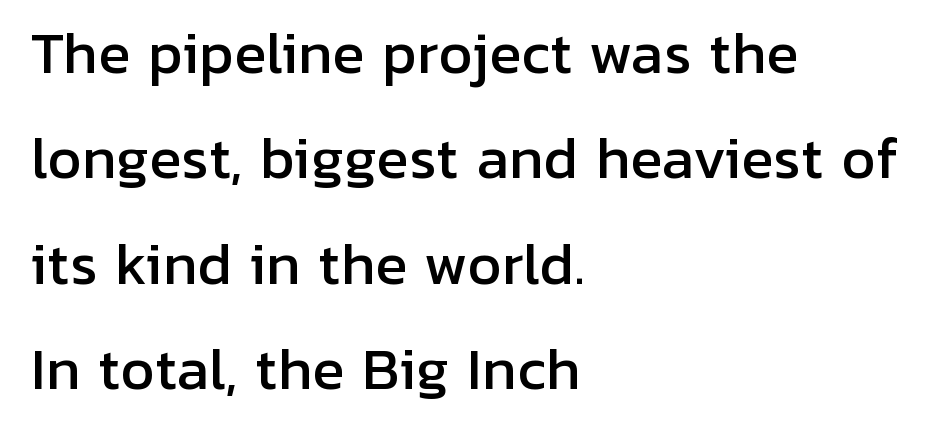
The image shows 54 px sans-serif type, upright; set left-aligned, loose line spacing (1.95x), normal letter spacing, not underlined; low stroke contrast and a medium x-height.
